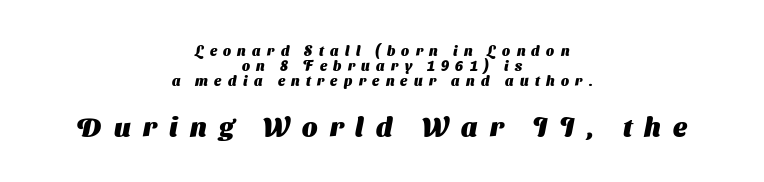
Q: Is the text bold? A: Yes.
Q: Is the text underlined? A: No.
Q: How is the paragraph aligned? A: Centered.
Q: Is the spacing between letters normal or unusually wide? A: Unusually wide.
Q: Is the spacing between lines tight, normal or loose? A: Tight.
Q: Which block of text is set in a larger size, the first (top) or the second (bottom)? A: The second (bottom) one.
